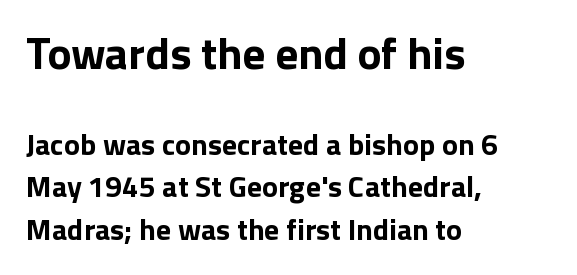
The image shows 45 px bold sans-serif type, upright; set left-aligned, normal line spacing (1.42x), normal letter spacing, not underlined; the first (top) block is 1.5x larger; low stroke contrast and a medium x-height.
